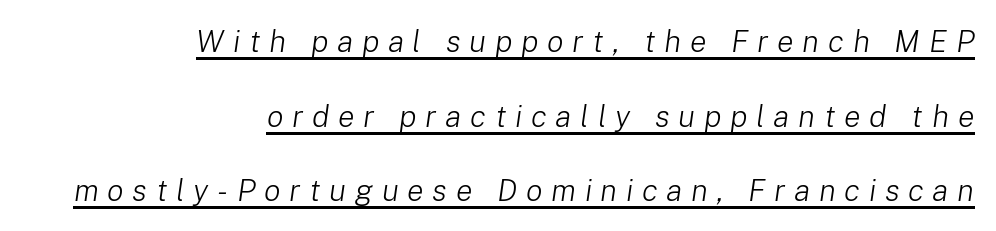
{"italic": "yes", "lean": "right", "slant_degrees": 8, "bold": "no", "weight": "light", "width": "normal", "stroke_contrast": "low", "x_height": "medium", "monospaced": "no", "underline": "yes", "align": "right", "line_spacing": "loose", "line_spacing_ratio": 2.41, "letter_spacing": "wide", "letter_spacing_em": 0.28, "glyph_px": 31}
